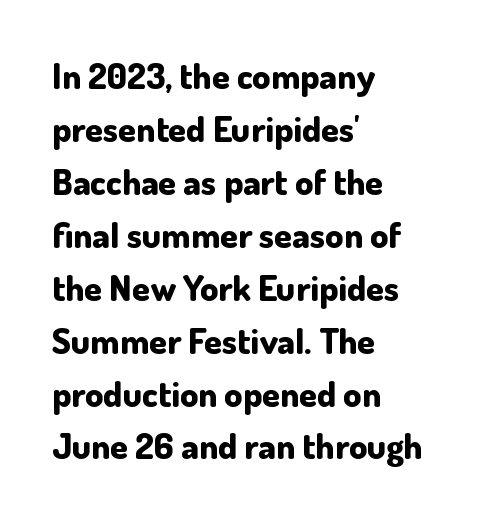
Q: Is the text bold? A: Yes.
Q: Is the text italic (slanted)? A: No, it is upright.
Q: Is the typeface a serif or a sans-serif typeface? A: Sans-serif.
Q: Is the text underlined? A: No.
Q: How is the paragraph aligned? A: Left-aligned.
Q: Is the spacing between letters normal or unusually wide? A: Normal.
Q: Is the spacing between lines tight, normal or loose? A: Normal.
Q: Width (condensed, normal, or wide)? A: Normal.
Q: Stroke contrast? A: Low.
Q: x-height? A: Small.
Q: Monospaced? A: No.
